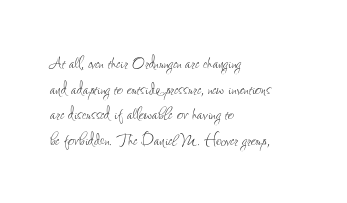
Does extra space separate the letters? No, they use regular spacing. The passage is arranged the way most books set body copy — flush left. The area under the type is left untouched. The face looks like a standard text weight, possibly lighter.
